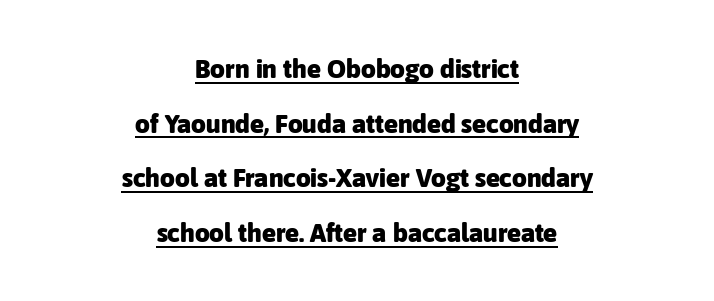
Nope, not italic — everything's standing straight. Does extra space separate the letters? No, they use regular spacing. How would I describe the line gaps? Wide and relaxed. Caption: bold face, heavy strokes. Short and long lines alike share a common midpoint. The specimen includes a rule beneath the text block's lines.
